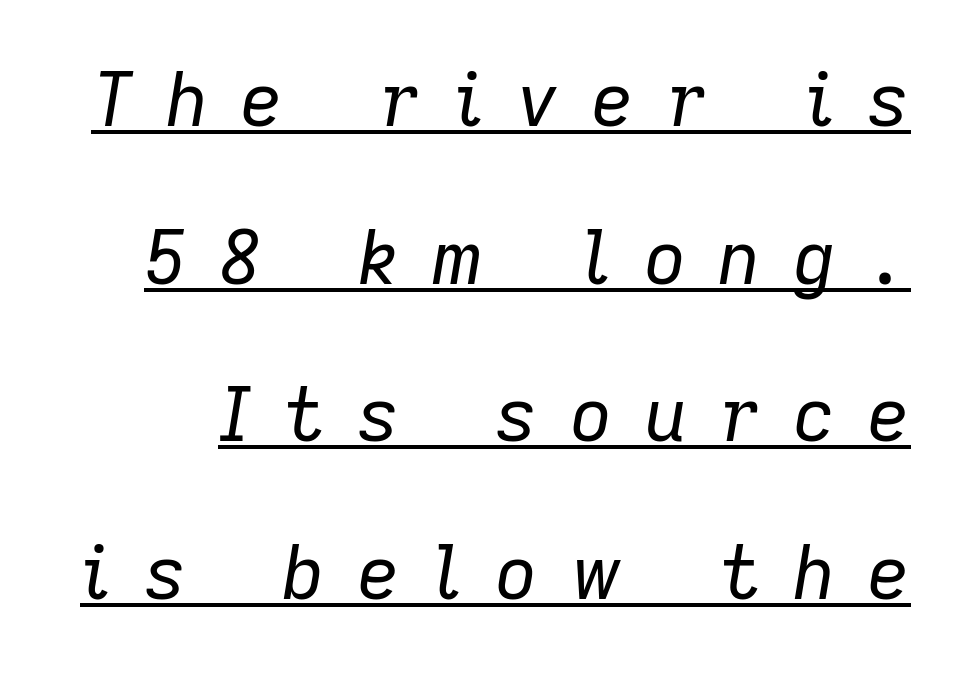
This block would shrink considerably if given ordinary leading; it's expanded now. Each letter keeps its own natural width here, so spacing adapts to shape. Style check: oblique. A rule runs beneath these lines of type. The font sits on the lighter half of the weight spectrum, regular included. Someone cranked the tracking dial way up on this one.
